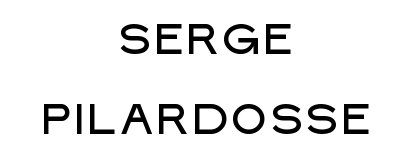
This sample uses plain, unmodified letter spacing. The face used here is a sans, in the tradition of grotesques and geometrics. Spacing verdict: proportional, widths tailored to each character. Both edges are ragged and mirror each other, which tells us the setting is centered. Descenders are the only things crossing below the line.
